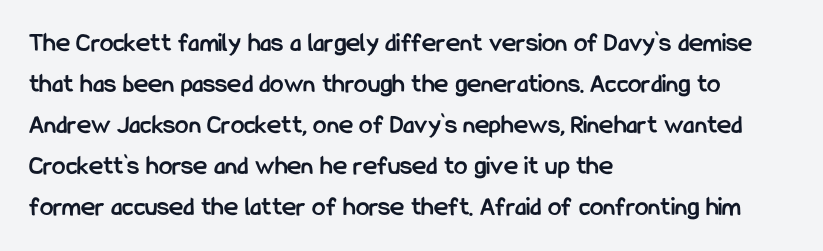
The image shows 27 px bold type, upright; set left-aligned, normal line spacing (1.52x), normal letter spacing, not underlined.
